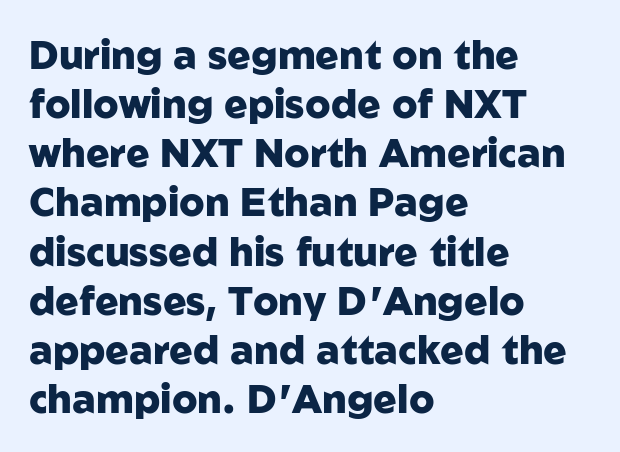
Proportional: the letters do not fall into vertical columns. Default kerning and tracking; the words read as compact shapes. Thick stems and heavy bowls — unmistakably bold. Ascenders rise straight up at ninety degrees.
